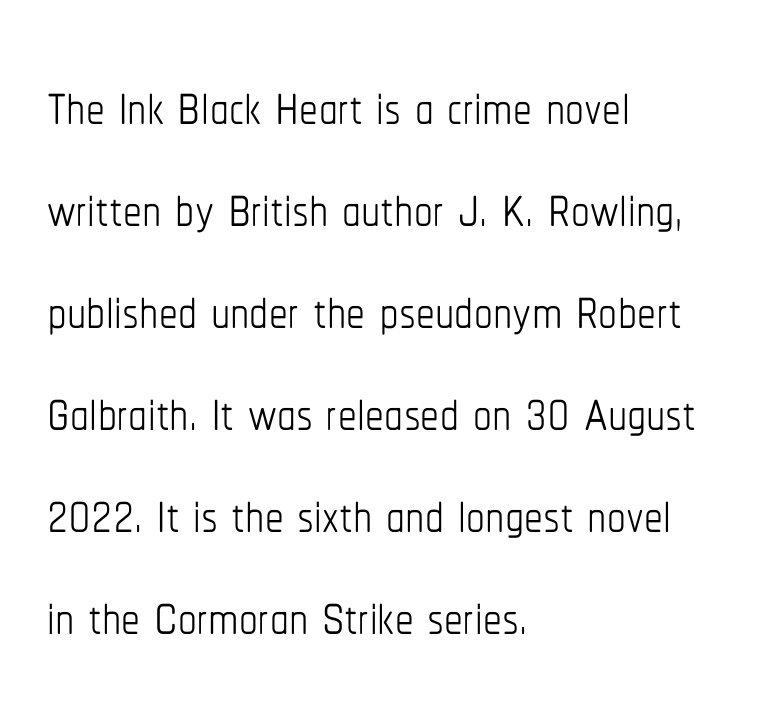
The foot of each line stays bare and open. Is the type heavy? It reads as light-to-regular instead. Reading down the column, the eye jumps a familiar distance to each next line. Every stem runs plumb, perpendicular to the baseline. Line starts are locked; line ends wander.
